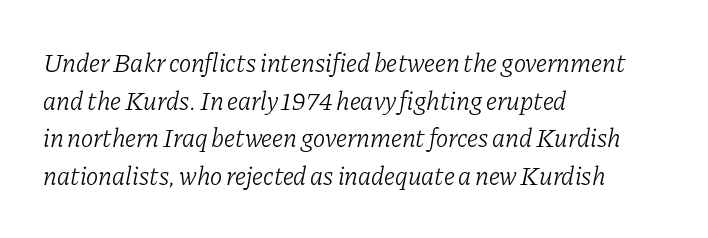
{"italic": "yes", "lean": "right", "slant_degrees": 11, "bold": "no", "underline": "no", "align": "left", "line_spacing": "normal", "line_spacing_ratio": 1.45, "letter_spacing": "normal", "letter_spacing_em": 0.0, "glyph_px": 26}
